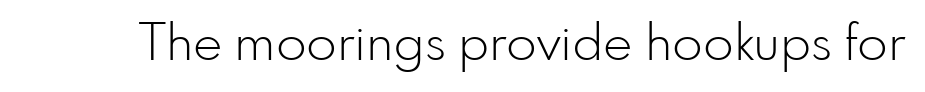
{"serif": "no", "italic": "no", "bold": "no", "weight": "light", "width": "normal", "stroke_contrast": "low", "x_height": "small", "monospaced": "no", "underline": "no", "letter_spacing": "normal", "letter_spacing_em": 0.0, "glyph_px": 50}
